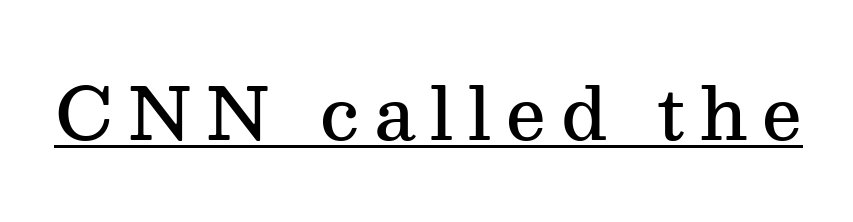
{"serif": "yes", "italic": "no", "bold": "semi", "weight": "semibold", "width": "normal", "stroke_contrast": "medium", "x_height": "medium", "monospaced": "no", "underline": "yes", "letter_spacing": "wide", "letter_spacing_em": 0.21, "glyph_px": 71}
